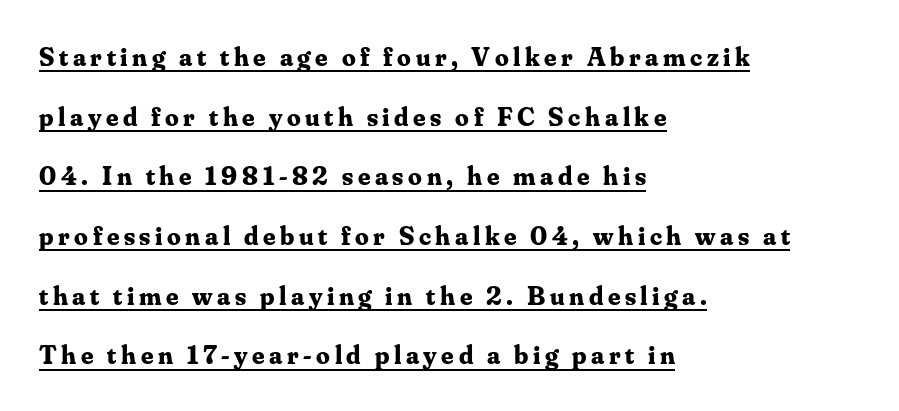
Q: Is the text bold? A: Yes.
Q: Is the text italic (slanted)? A: No, it is upright.
Q: Is the text underlined? A: Yes.
Q: How is the paragraph aligned? A: Left-aligned.
Q: Is the spacing between lines tight, normal or loose? A: Loose.
